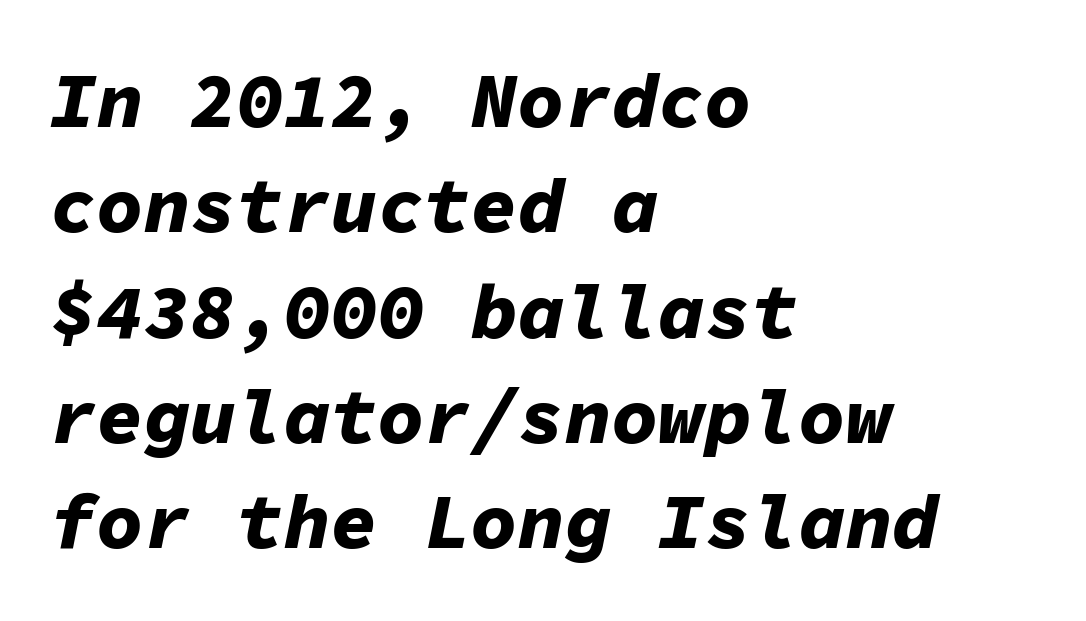
Q: Is the text bold? A: Yes.
Q: Is the text italic (slanted)? A: Yes, it leans right by about 11 degrees.
Q: Is the text underlined? A: No.
Q: How is the paragraph aligned? A: Left-aligned.
Q: Is the spacing between letters normal or unusually wide? A: Normal.
Q: Is the spacing between lines tight, normal or loose? A: Normal.
Q: Width (condensed, normal, or wide)? A: Normal.
Q: Stroke contrast? A: Low.
Q: x-height? A: Medium.
Q: Monospaced? A: Yes.
